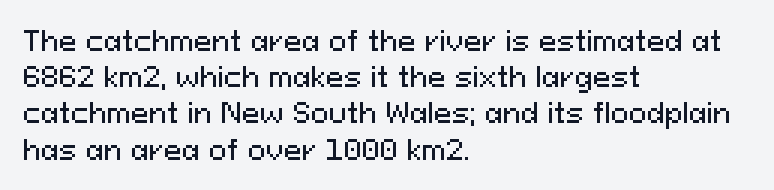
The image shows 27 px text type, upright; set left-aligned, normal line spacing (1.34x), normal letter spacing, not underlined.
